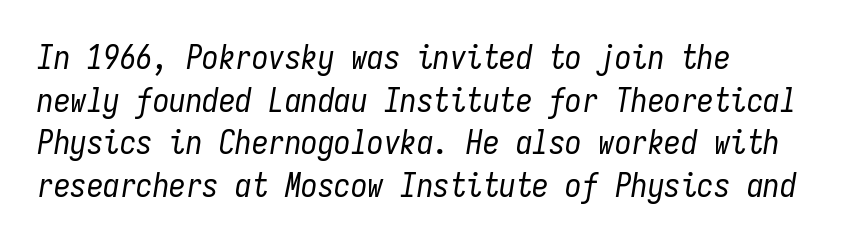
The image shows 33 px regular-weight, condensed type, italic (leaning right), monospaced; set left-aligned, normal line spacing (1.29x), normal letter spacing, not underlined; low stroke contrast and a medium x-height.
